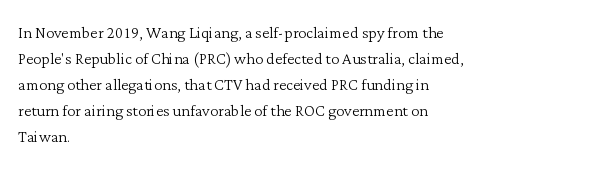
Q: Is the text bold? A: No.
Q: Is the text italic (slanted)? A: No, it is upright.
Q: Is the text underlined? A: No.
Q: How is the paragraph aligned? A: Left-aligned.
Q: Is the spacing between letters normal or unusually wide? A: Normal.
